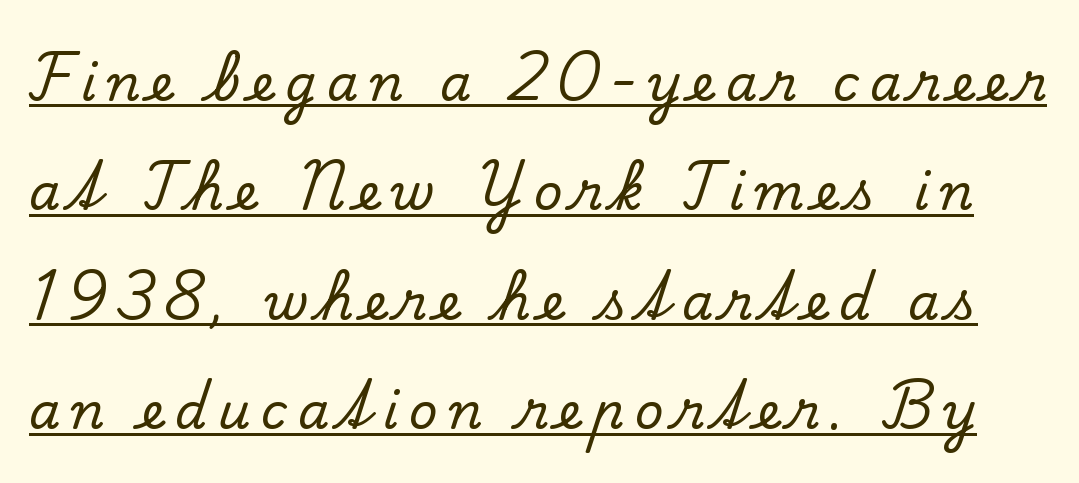
Q: Is the text italic (slanted)? A: Yes.
Q: Is the typeface a serif or a sans-serif typeface? A: Serif.
Q: Is the text underlined? A: Yes.
Q: Is the spacing between letters normal or unusually wide? A: Unusually wide.
Q: Is the spacing between lines tight, normal or loose? A: Loose.
Q: Width (condensed, normal, or wide)? A: Normal.
Q: Stroke contrast? A: Low.
Q: x-height? A: Small.
Q: Monospaced? A: No.
